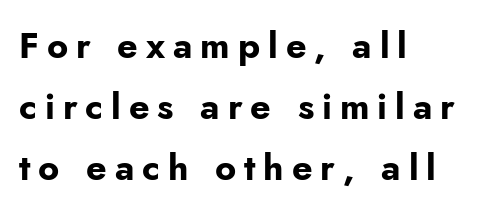
The image shows 36 px bold sans-serif type, upright; set left-aligned, normal line spacing (1.69x), unusually wide letter spacing (+0.22 em), not underlined; low stroke contrast and a small x-height.
